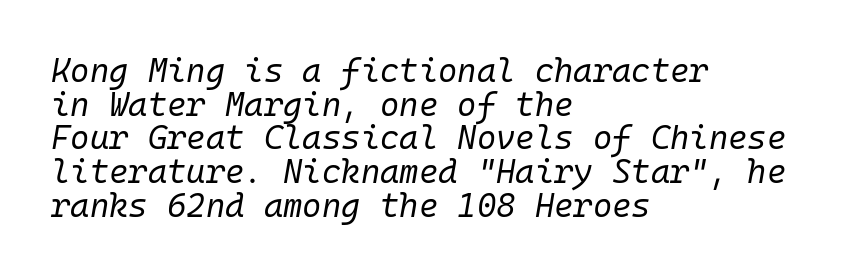
{"italic": "yes", "lean": "right", "slant_degrees": 10, "bold": "no", "weight": "regular", "width": "normal", "stroke_contrast": "low", "x_height": "medium", "monospaced": "yes", "underline": "no", "align": "left", "line_spacing": "tight", "line_spacing_ratio": 1.02, "letter_spacing": "normal", "letter_spacing_em": 0.0, "glyph_px": 33}
